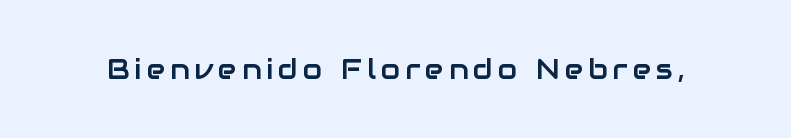
The image shows 28 px sans-serif type, upright; set not underlined; low stroke contrast and a medium x-height.
